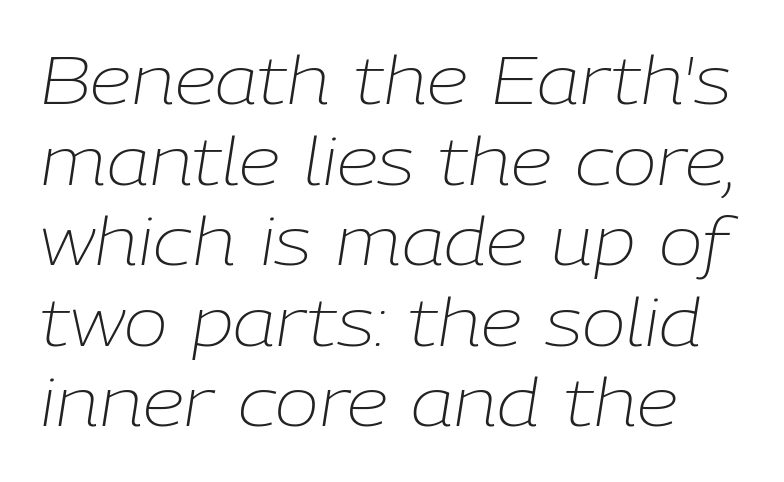
This sample uses an oblique cut, with every glyph tilted off the vertical. This sample uses plain, unmodified letter spacing. Clear beneath every line of the passage. These lines are rendered in a variable-pitch font.
